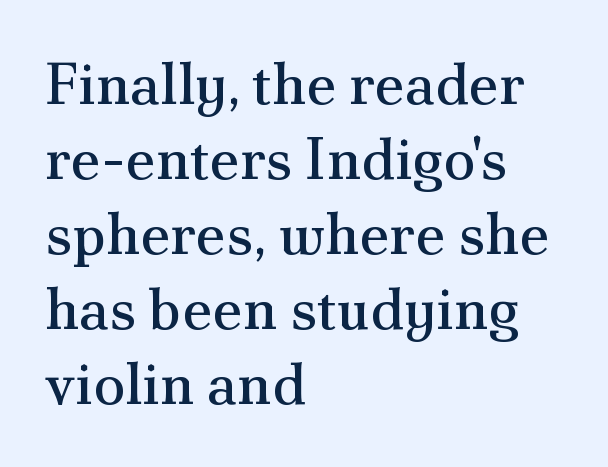
{"serif": "yes", "italic": "no", "bold": "no", "weight": "regular", "width": "normal", "stroke_contrast": "medium", "x_height": "small", "monospaced": "no", "underline": "no", "align": "left", "line_spacing": "normal", "line_spacing_ratio": 1.27, "letter_spacing": "normal", "letter_spacing_em": 0.0, "glyph_px": 59}
